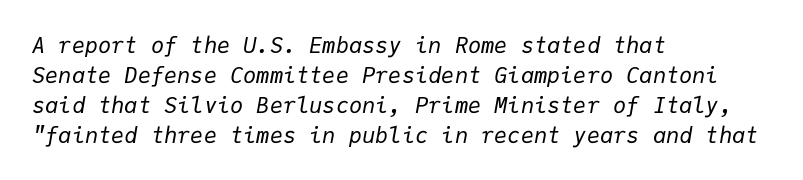
{"italic": "yes", "lean": "right", "slant_degrees": 9, "bold": "no", "underline": "no", "align": "left", "line_spacing": "normal", "line_spacing_ratio": 1.36, "letter_spacing": "normal", "letter_spacing_em": 0.0, "glyph_px": 22}
